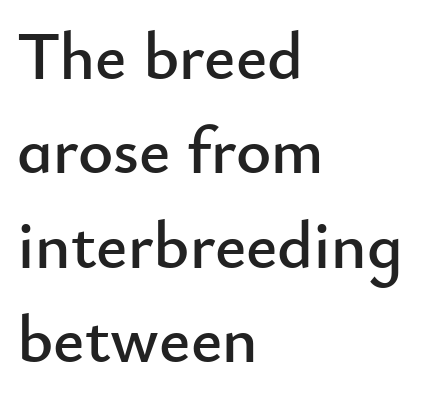
{"serif": "no", "italic": "no", "width": "normal", "stroke_contrast": "low", "x_height": "small", "monospaced": "no", "underline": "no", "align": "left", "line_spacing": "normal", "line_spacing_ratio": 1.41, "letter_spacing": "normal", "letter_spacing_em": 0.0, "glyph_px": 67}
